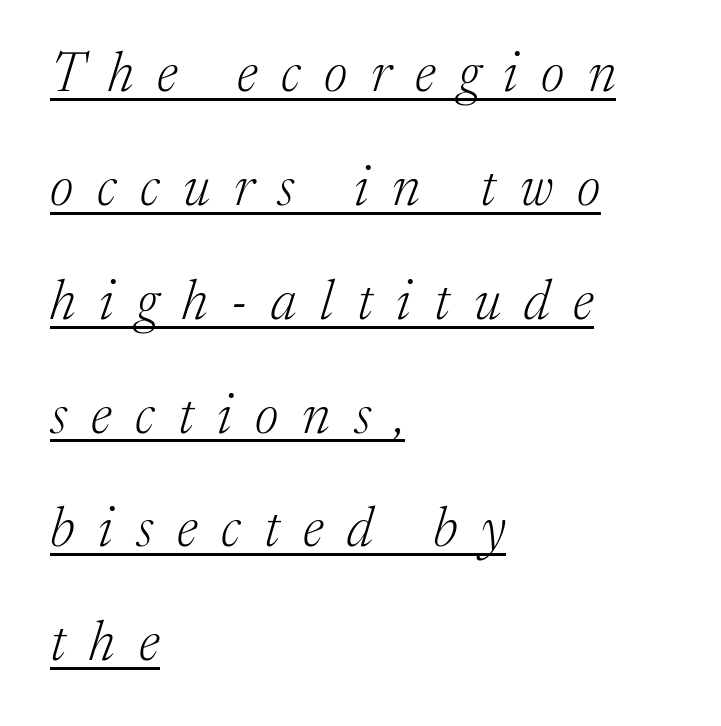
{"serif": "yes", "italic": "yes", "lean": "right", "slant_degrees": 17, "bold": "no", "weight": "light", "width": "normal", "stroke_contrast": "medium", "x_height": "medium", "monospaced": "no", "underline": "yes", "align": "left", "line_spacing": "loose", "line_spacing_ratio": 2.07, "letter_spacing": "wide", "letter_spacing_em": 0.43, "glyph_px": 55}
